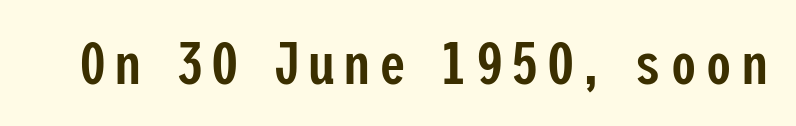
{"serif": "no", "italic": "no", "bold": "semi", "weight": "semibold", "width": "condensed", "stroke_contrast": "low", "x_height": "medium", "underline": "no", "glyph_px": 61}
